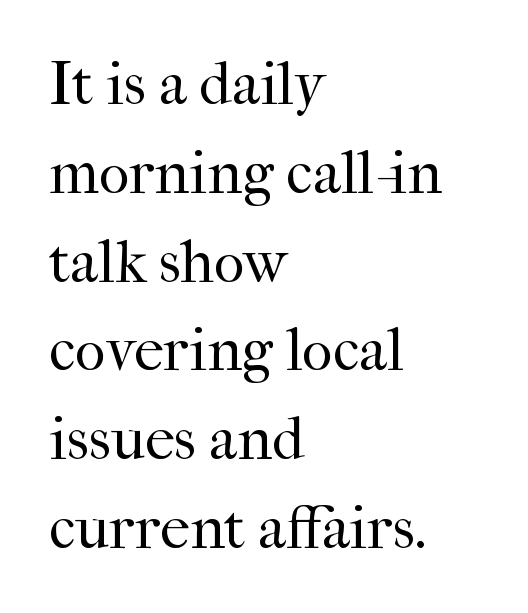
The image shows 60 px regular-weight serif type, upright; set left-aligned, normal line spacing (1.48x), normal letter spacing, not underlined; high stroke contrast and a medium x-height.
